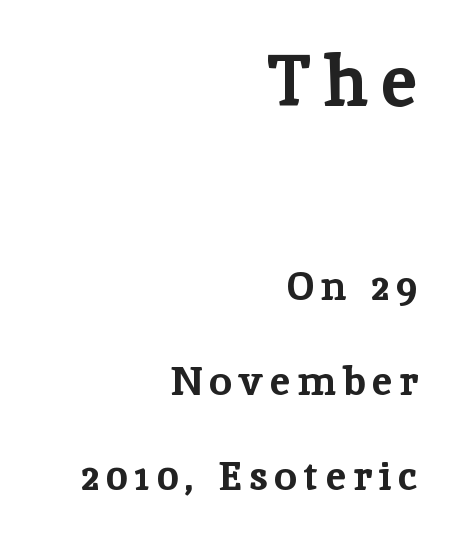
The image shows 72 px bold serif type, upright; set right-aligned, loose line spacing (2.32x), not underlined; the first (top) block is 1.76x larger; low stroke contrast and a medium x-height.
